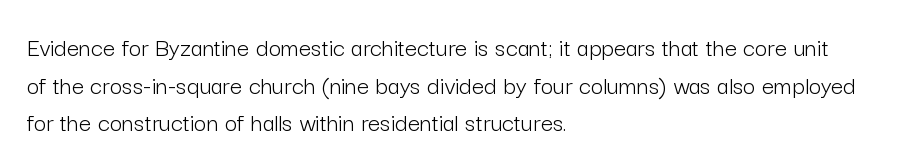
Notice how the stems are strictly vertical — no italics here. A bare baseline throughout the passage. Inter-character spacing is left at the font's built-in metrics. Vertical spacing — default. The ragged edge is on the right, which tells us the setting is flush left. The font sits on the lighter half of the weight spectrum, regular included.
